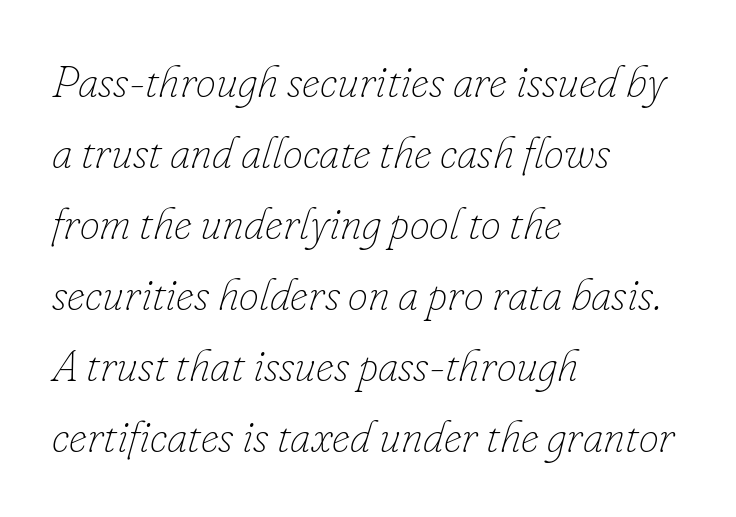
Q: Is the text bold? A: No.
Q: Is the text italic (slanted)? A: Yes, it leans right by about 16 degrees.
Q: Is the text underlined? A: No.
Q: How is the paragraph aligned? A: Left-aligned.
Q: Is the spacing between letters normal or unusually wide? A: Normal.
Q: Is the spacing between lines tight, normal or loose? A: Normal.
Q: Width (condensed, normal, or wide)? A: Normal.
Q: Stroke contrast? A: Low.
Q: x-height? A: Small.
Q: Monospaced? A: No.
